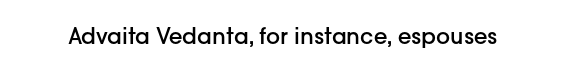
Q: Is the text bold? A: Semi-bold.
Q: Is the text italic (slanted)? A: No, it is upright.
Q: Is the text underlined? A: No.
Q: Is the spacing between letters normal or unusually wide? A: Normal.
